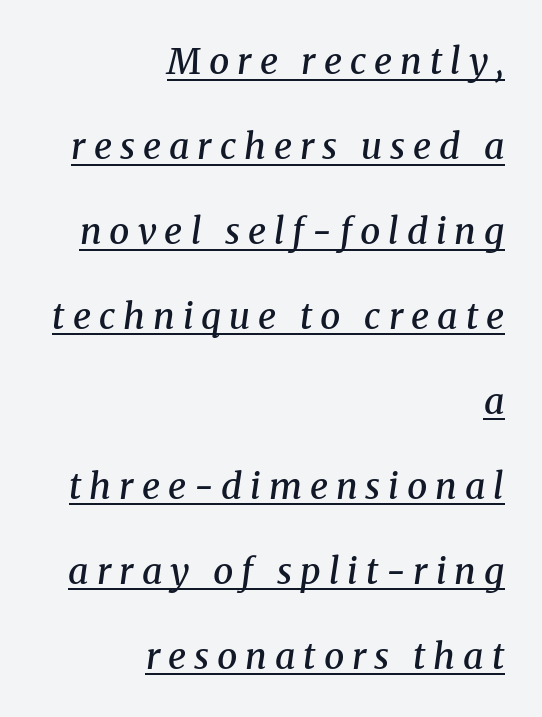
{"serif": "yes", "italic": "yes", "lean": "right", "slant_degrees": 8, "bold": "semi", "weight": "semibold", "width": "normal", "stroke_contrast": "medium", "x_height": "medium", "monospaced": "no", "underline": "yes", "align": "right", "line_spacing": "loose", "line_spacing_ratio": 2.36, "letter_spacing": "wide", "letter_spacing_em": 0.22, "glyph_px": 36}
